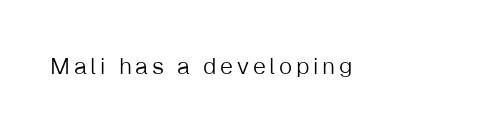
Stems here are at most as thick as an everyday book face. Has an underline been added? It has not. The lines are quadded left. Do the letters lean? They stand straight.
